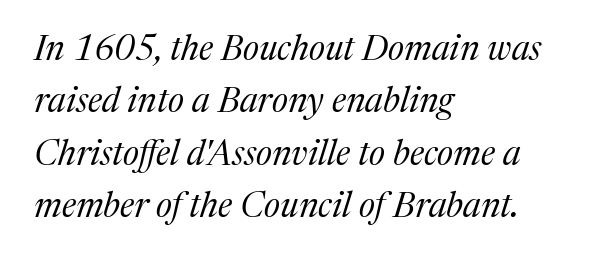
{"serif": "yes", "italic": "yes", "lean": "right", "slant_degrees": 17, "bold": "no", "weight": "regular", "width": "normal", "stroke_contrast": "medium", "x_height": "medium", "monospaced": "no", "underline": "no", "align": "left", "line_spacing": "normal", "line_spacing_ratio": 1.5, "letter_spacing": "normal", "letter_spacing_em": 0.0, "glyph_px": 35}
